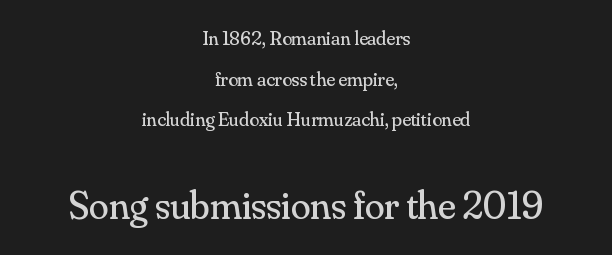
Caption: face not bold, strokes unweighted. The horizontal fit of the characters is conventional and even. Ordinary non-slanted type is in use. Underline: absent. The passage shown is typed in a proportional face where columns would drift. Size contrast runs from small at the top to large at the bottom.
